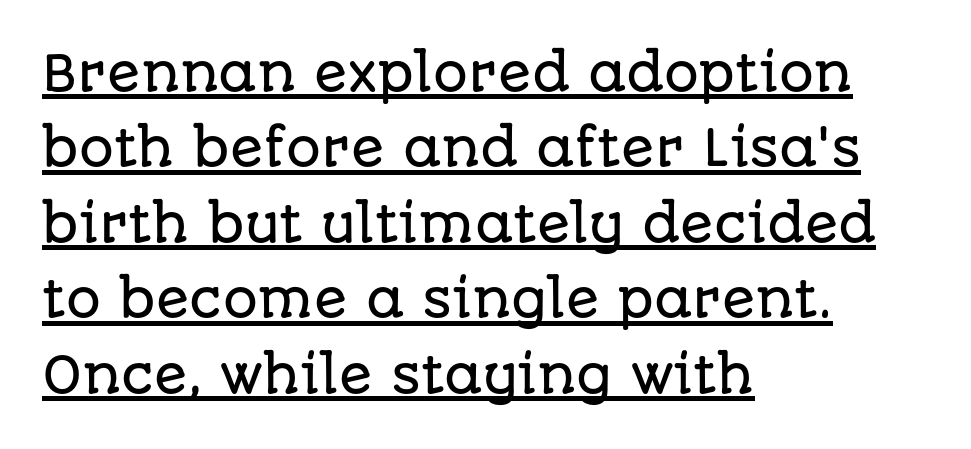
A roman cut, with each character standing at attention. The text was rendered using a sans face with plain stroke endings. Whoever set this chose a conventional vertical rhythm. Underlining? Definitely there. The gaps between neighbouring characters are ordinary and unremarkable.
